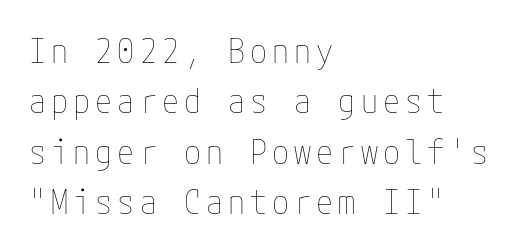
Glance below the letters and you will spot only blank space. Is this a heavy cut? Hardly; it is regular or lighter. Typeset ragged right — the left edge is the straight one. A typesetter would call this leading conventional body-copy spacing. The letters stand straight up with perfectly vertical stems.
